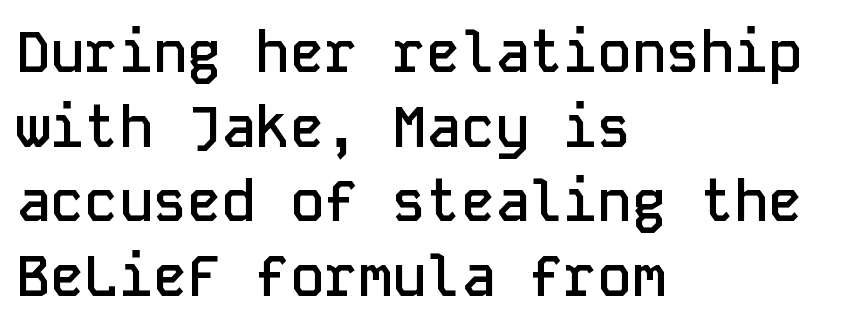
Q: Is the text bold? A: Semi-bold.
Q: Is the text italic (slanted)? A: No, it is upright.
Q: Is the typeface a serif or a sans-serif typeface? A: Sans-serif.
Q: Is the text underlined? A: No.
Q: How is the paragraph aligned? A: Left-aligned.
Q: Is the spacing between letters normal or unusually wide? A: Normal.
Q: Is the spacing between lines tight, normal or loose? A: Normal.
Q: Width (condensed, normal, or wide)? A: Normal.
Q: Stroke contrast? A: Low.
Q: x-height? A: Medium.
Q: Monospaced? A: Yes.
